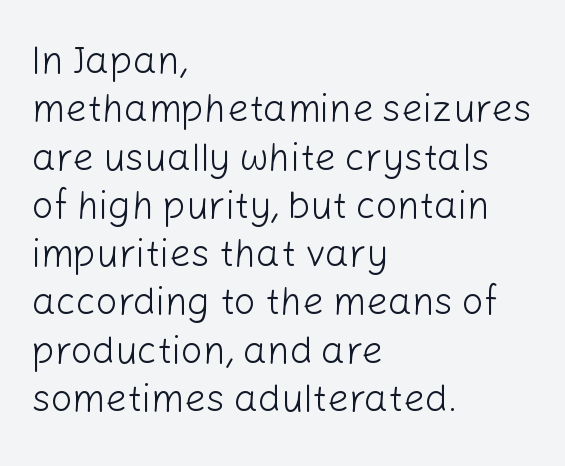
The image shows 38 px light sans-serif type, upright; set left-aligned, normal line spacing (1.27x), normal letter spacing, not underlined; low stroke contrast and a medium x-height.
